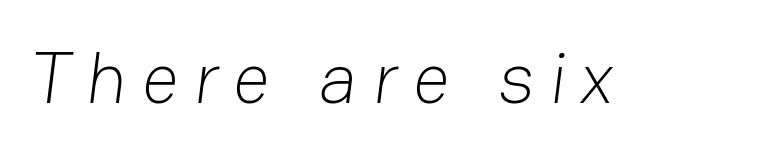
The image shows 73 px light sans-serif type; set unusually wide letter spacing (+0.2 em), not underlined; low stroke contrast and a medium x-height.
